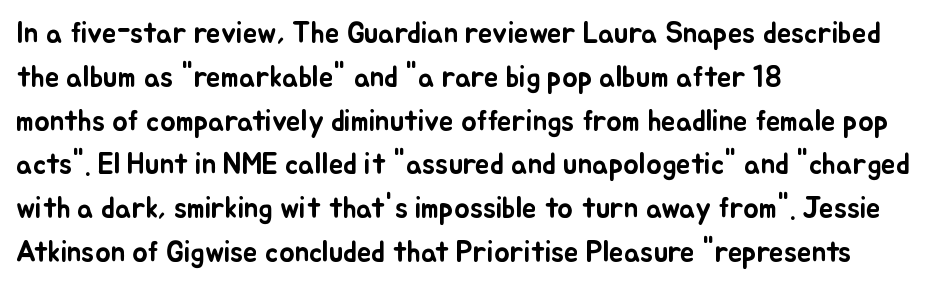
The image shows 29 px text type, upright; set left-aligned, normal line spacing (1.51x), normal letter spacing, not underlined; low stroke contrast and a small x-height.
